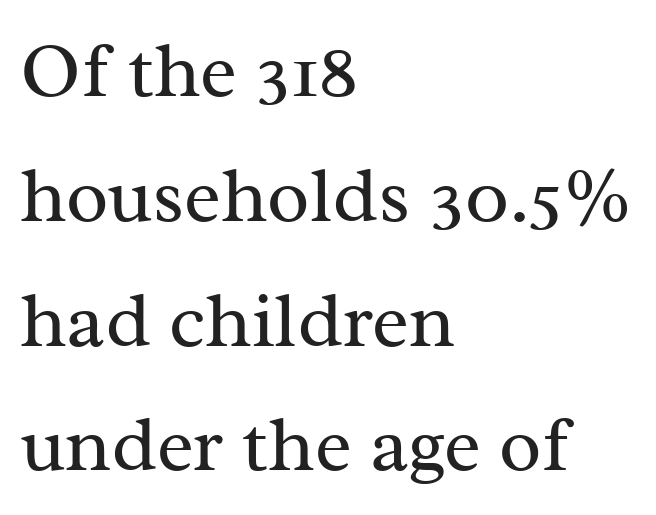
Q: Is the text bold? A: No.
Q: Is the text italic (slanted)? A: No, it is upright.
Q: Is the typeface a serif or a sans-serif typeface? A: Serif.
Q: Is the text underlined? A: No.
Q: How is the paragraph aligned? A: Left-aligned.
Q: Is the spacing between letters normal or unusually wide? A: Normal.
Q: Is the spacing between lines tight, normal or loose? A: Normal.
Q: Width (condensed, normal, or wide)? A: Normal.
Q: Stroke contrast? A: Medium.
Q: x-height? A: Medium.
Q: Monospaced? A: No.
